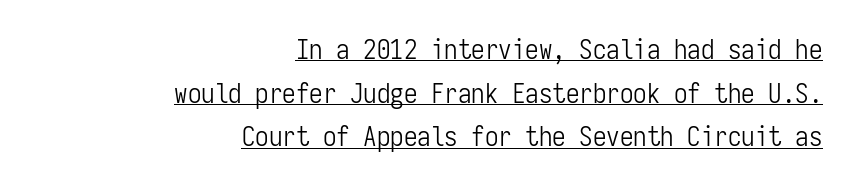
Q: Is the text bold? A: No.
Q: Is the text italic (slanted)? A: No, it is upright.
Q: Is the text underlined? A: Yes.
Q: How is the paragraph aligned? A: Right-aligned.
Q: Is the spacing between letters normal or unusually wide? A: Normal.
Q: Is the spacing between lines tight, normal or loose? A: Normal.
